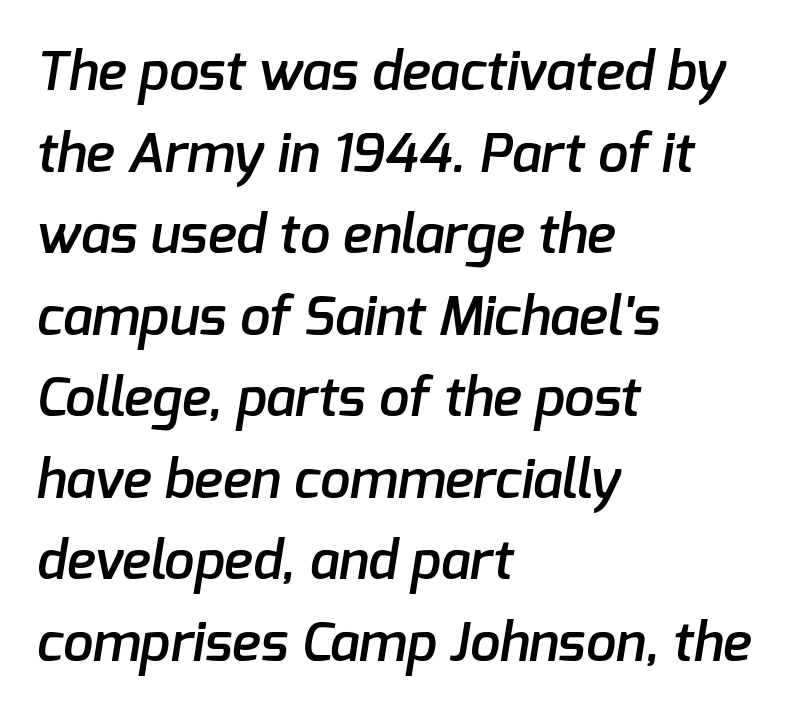
{"serif": "no", "bold": "semi", "weight": "semibold", "width": "normal", "stroke_contrast": "low", "x_height": "medium", "monospaced": "no", "underline": "no", "align": "left", "line_spacing": "normal", "line_spacing_ratio": 1.51, "letter_spacing": "normal", "letter_spacing_em": 0.0, "glyph_px": 54}
